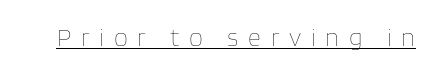
The lettering is marked with a stroke running underneath it. The letters are spread apart with noticeably loose tracking. Caption: face not bold, strokes unweighted. In terms of posture, this sample is upright.
